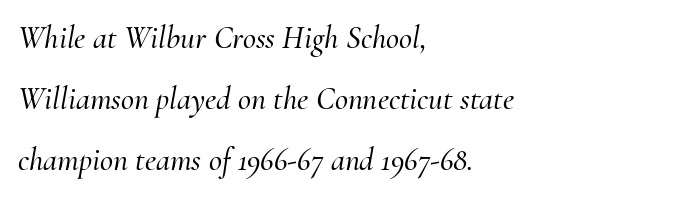
Q: Is the text italic (slanted)? A: Yes, it leans right by about 10 degrees.
Q: Is the typeface a serif or a sans-serif typeface? A: Serif.
Q: Is the text underlined? A: No.
Q: How is the paragraph aligned? A: Left-aligned.
Q: Is the spacing between letters normal or unusually wide? A: Normal.
Q: Is the spacing between lines tight, normal or loose? A: Loose.
Q: Width (condensed, normal, or wide)? A: Normal.
Q: Stroke contrast? A: Medium.
Q: x-height? A: Small.
Q: Monospaced? A: No.
